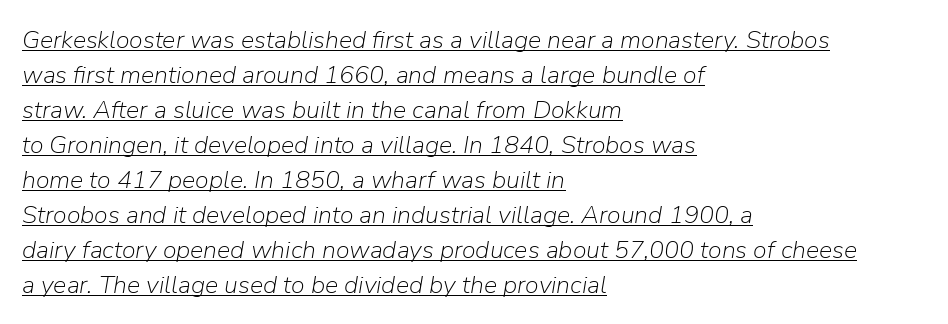
{"italic": "yes", "lean": "right", "slant_degrees": 9, "bold": "no", "underline": "yes", "align": "left", "line_spacing": "normal", "line_spacing_ratio": 1.4, "letter_spacing": "normal", "letter_spacing_em": 0.0, "glyph_px": 25}
